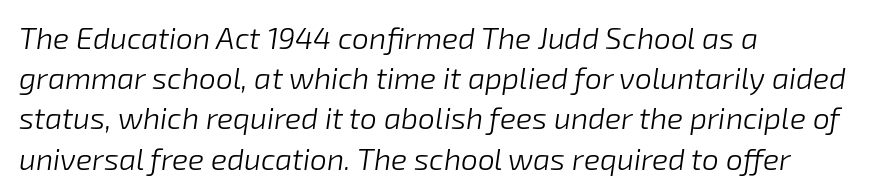
You could not count columns in this text — the font is proportionally spaced. These lines are set flush left with a ragged right edge. The glyphs look as if they've been sheared to an angle. The rows are spaced the way most documents space them. What stands out about the letter spacing? Nothing — it is the standard amount. The weight tops out at a normal text grade.
